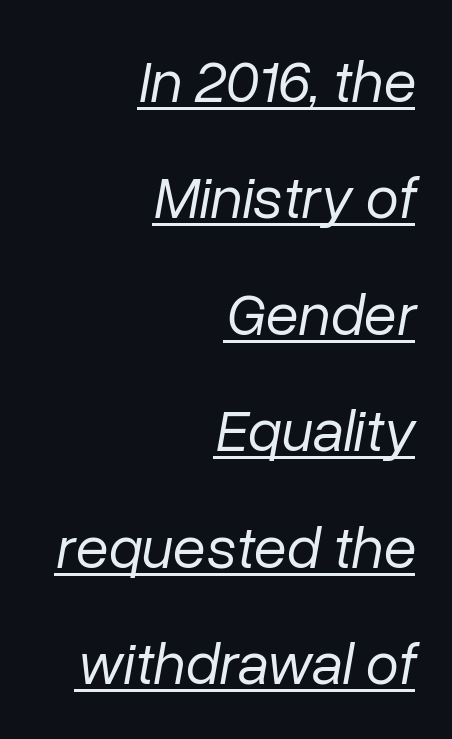
The image shows 60 px regular-weight type, italic (leaning right); set right-aligned, loose line spacing (1.94x), normal letter spacing, underlined; low stroke contrast and a medium x-height.
